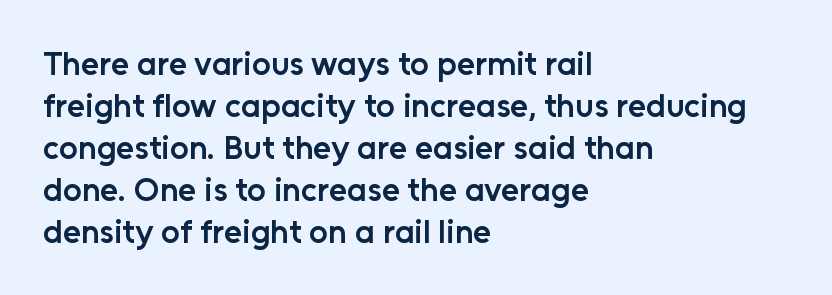
The image shows 33 px semibold sans-serif type, upright; set left-aligned, normal line spacing (1.27x), normal letter spacing, not underlined; low stroke contrast and a medium x-height.
